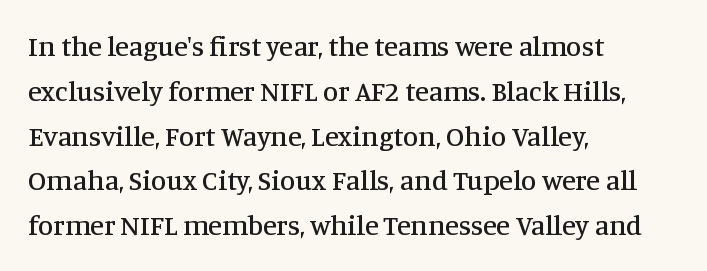
Q: Is the text italic (slanted)? A: No, it is upright.
Q: Is the typeface a serif or a sans-serif typeface? A: Serif.
Q: Is the text underlined? A: No.
Q: How is the paragraph aligned? A: Left-aligned.
Q: Is the spacing between letters normal or unusually wide? A: Normal.
Q: Is the spacing between lines tight, normal or loose? A: Normal.
Q: Width (condensed, normal, or wide)? A: Normal.
Q: Stroke contrast? A: Medium.
Q: x-height? A: Large.
Q: Monospaced? A: No.
